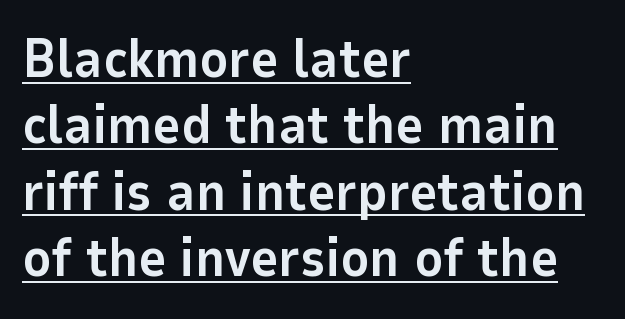
Q: Is the text bold? A: Yes.
Q: Is the text italic (slanted)? A: No, it is upright.
Q: Is the typeface a serif or a sans-serif typeface? A: Sans-serif.
Q: Is the text underlined? A: Yes.
Q: How is the paragraph aligned? A: Left-aligned.
Q: Is the spacing between letters normal or unusually wide? A: Normal.
Q: Width (condensed, normal, or wide)? A: Normal.
Q: Stroke contrast? A: Low.
Q: x-height? A: Medium.
Q: Monospaced? A: No.
